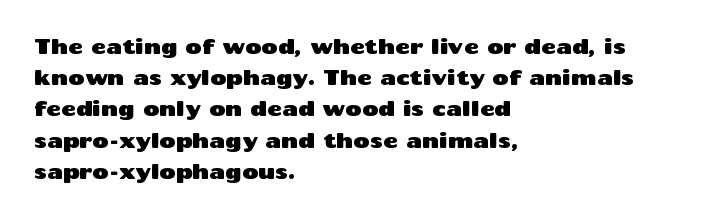
The image shows 20 px text type, upright; set left-aligned, normal line spacing (1.56x), normal letter spacing, not underlined.
